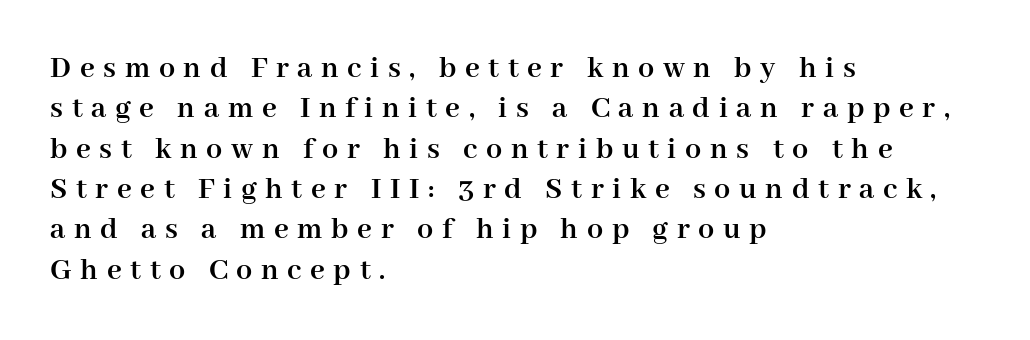
Q: Is the text bold? A: Yes.
Q: Is the text italic (slanted)? A: No, it is upright.
Q: Is the typeface a serif or a sans-serif typeface? A: Serif.
Q: Is the text underlined? A: No.
Q: How is the paragraph aligned? A: Left-aligned.
Q: Is the spacing between letters normal or unusually wide? A: Unusually wide.
Q: Is the spacing between lines tight, normal or loose? A: Normal.
Q: Width (condensed, normal, or wide)? A: Normal.
Q: Stroke contrast? A: High.
Q: x-height? A: Medium.
Q: Monospaced? A: No.
